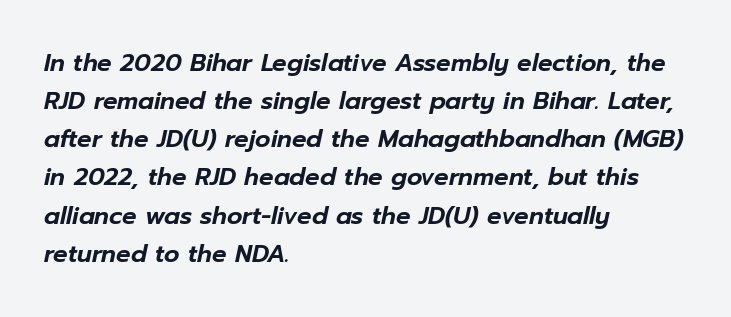
{"italic": "yes", "lean": "right", "slant_degrees": 12, "underline": "no", "align": "left", "line_spacing": "normal", "line_spacing_ratio": 1.59, "letter_spacing": "normal", "letter_spacing_em": 0.0, "glyph_px": 24}
